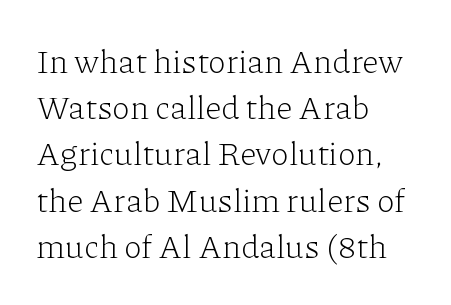
Characters follow at the spacing the type designer built in. Nope, not italic — everything's standing straight. A bare baseline throughout the passage. The cut favours lightness, reaching ordinary text weight at its darkest. The characters display serif detailing at their extremities. Visually the block forms a straight wall on the left and a jagged coastline on the right.
